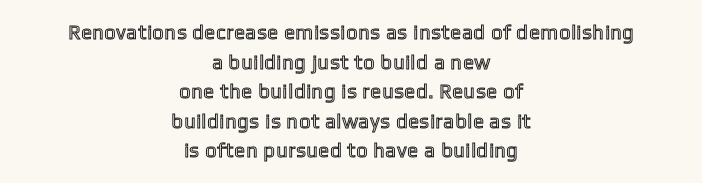
The lettering stays uniformly vertical, giving the passage a roman look. Is the block centered? Yes — each line is placed symmetrically about the middle. Normally led — the rows are evenly, conventionally spaced. Anything drawn beneath the words? Only blank space.
